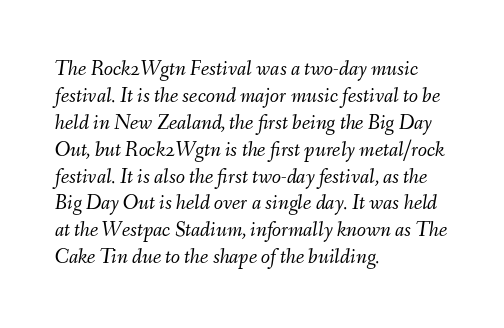
{"italic": "yes", "lean": "right", "slant_degrees": 9, "bold": "no", "underline": "no", "align": "left", "line_spacing": "normal", "line_spacing_ratio": 1.28, "letter_spacing": "normal", "letter_spacing_em": 0.0, "glyph_px": 21}
